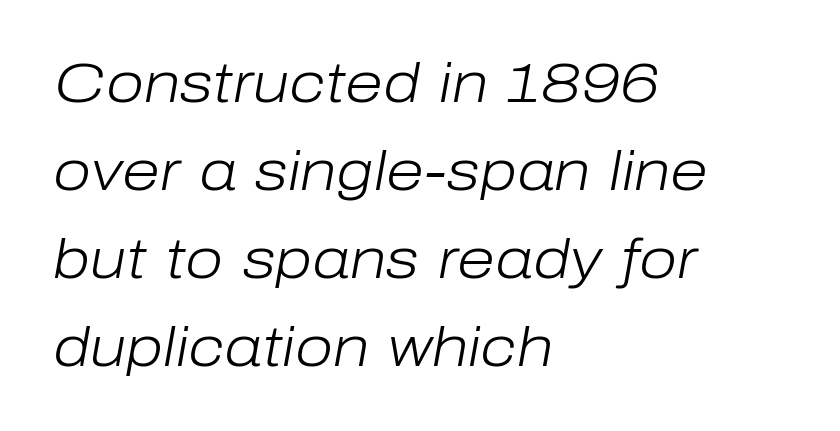
{"italic": "yes", "lean": "right", "slant_degrees": 10, "bold": "no", "weight": "light", "width": "normal", "stroke_contrast": "low", "x_height": "medium", "monospaced": "no", "underline": "no", "align": "left", "line_spacing": "normal", "line_spacing_ratio": 1.6, "letter_spacing": "normal", "letter_spacing_em": 0.0, "glyph_px": 55}
